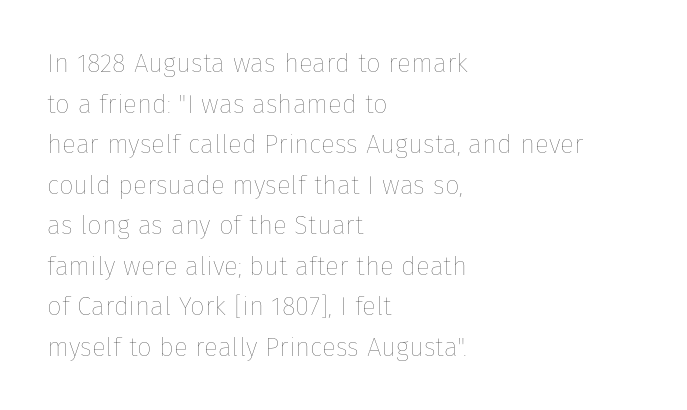
The zone under the glyphs is completely vacant. Letters have the restrained weight of plain body copy at most. Line beginnings align vertically; line endings do not. The gaps between neighbouring characters are ordinary and unremarkable.
